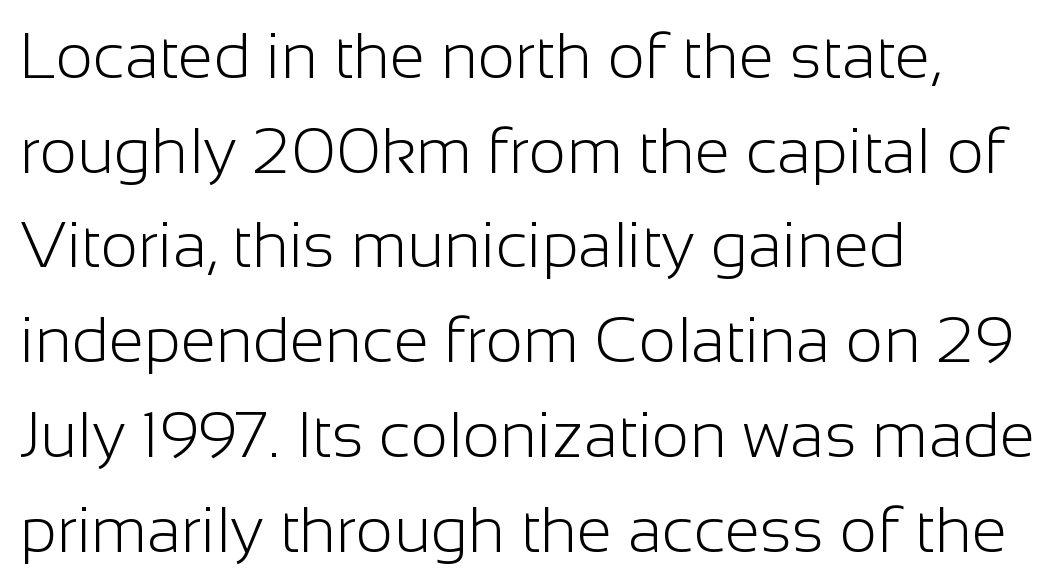
The string is rendered with underlining switched off. The passage is arranged the way most books set body copy — flush left. The letters advance in unequal steps, a hallmark of proportional type. Default kerning and tracking; the words read as compact shapes.
